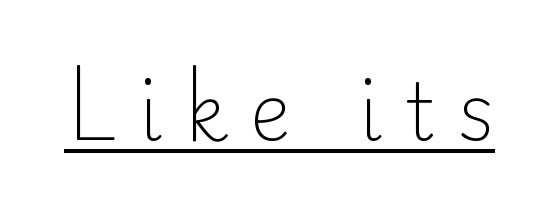
Q: Is the text bold? A: No.
Q: Is the text italic (slanted)? A: No, it is upright.
Q: Is the typeface a serif or a sans-serif typeface? A: Serif.
Q: Is the text underlined? A: Yes.
Q: Is the spacing between letters normal or unusually wide? A: Unusually wide.
Q: Width (condensed, normal, or wide)? A: Normal.
Q: Stroke contrast? A: Low.
Q: x-height? A: Small.
Q: Monospaced? A: No.
